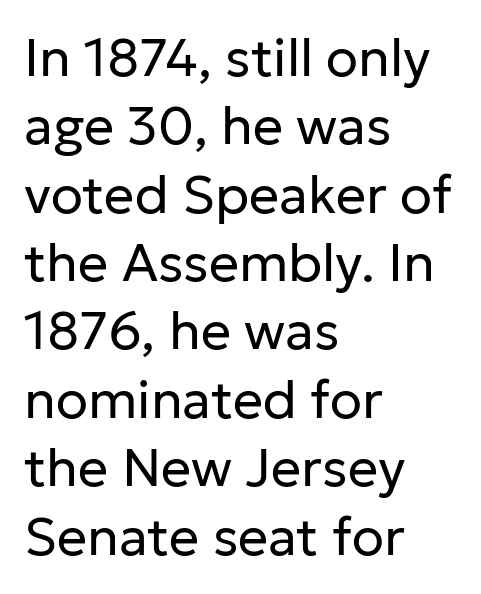
Q: Is the text bold? A: No.
Q: Is the text italic (slanted)? A: No, it is upright.
Q: Is the typeface a serif or a sans-serif typeface? A: Sans-serif.
Q: Is the text underlined? A: No.
Q: How is the paragraph aligned? A: Left-aligned.
Q: Is the spacing between letters normal or unusually wide? A: Normal.
Q: Is the spacing between lines tight, normal or loose? A: Normal.
Q: Width (condensed, normal, or wide)? A: Normal.
Q: Stroke contrast? A: Low.
Q: x-height? A: Medium.
Q: Monospaced? A: No.
